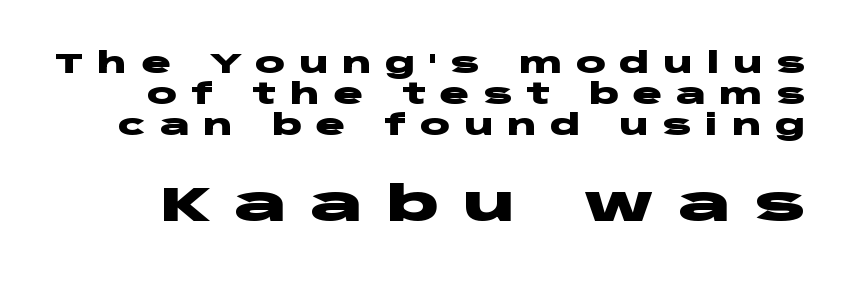
{"serif": "no", "italic": "no", "bold": "yes", "weight": "heavy", "width": "wide", "stroke_contrast": "low", "x_height": "large", "monospaced": "no", "underline": "no", "line_spacing": "tight", "line_spacing_ratio": 1.11, "letter_spacing": "wide", "letter_spacing_em": 0.48, "larger_block": "second", "size_ratio": 1.75, "glyph_px": 49}
